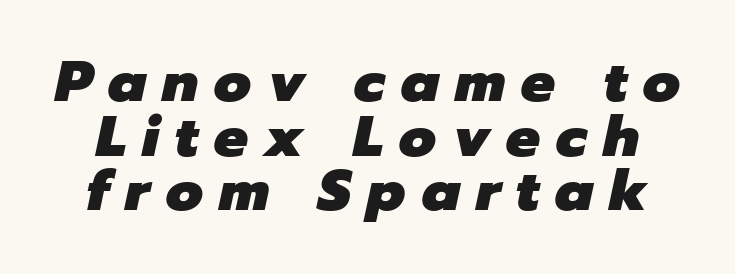
You can tell it's italic because the verticals aren't actually vertical. The block of text is dense from top to bottom, with scant space between rows. Strokes here are thick enough to call this a true bold. The type is letterspaced generously, with wide tracking.
